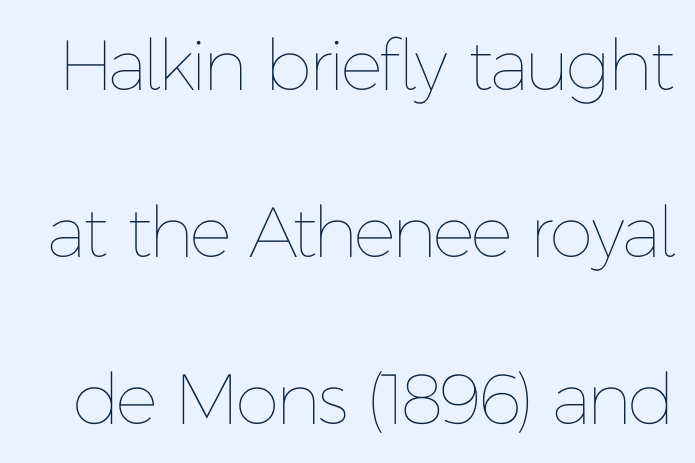
Characters remain perfectly vertical along every line. The lines are spread far apart with generous leading. Students, note that the glyphs here touch the page at normal intervals. The rendering uses natural spacing where letterforms have individual widths. Underline: absent. This is not heavy type; no bold has been used.
